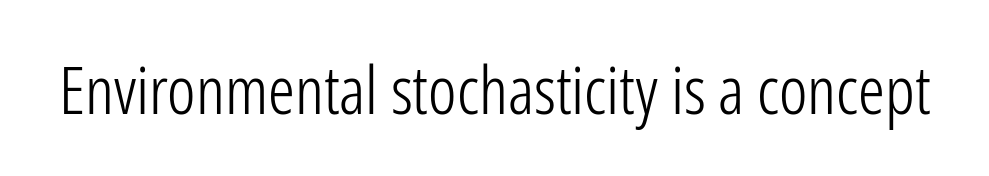
Q: Is the text bold? A: No.
Q: Is the text italic (slanted)? A: No, it is upright.
Q: Is the typeface a serif or a sans-serif typeface? A: Sans-serif.
Q: Is the text underlined? A: No.
Q: Is the spacing between letters normal or unusually wide? A: Normal.
Q: Width (condensed, normal, or wide)? A: Condensed.
Q: Stroke contrast? A: Low.
Q: x-height? A: Medium.
Q: Monospaced? A: No.
